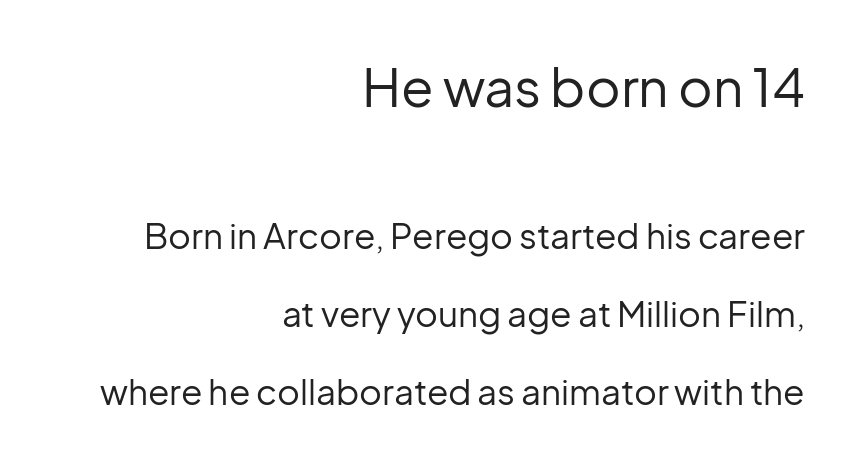
Q: Is the text bold? A: No.
Q: Is the text italic (slanted)? A: No, it is upright.
Q: Is the typeface a serif or a sans-serif typeface? A: Sans-serif.
Q: Is the text underlined? A: No.
Q: How is the paragraph aligned? A: Right-aligned.
Q: Is the spacing between letters normal or unusually wide? A: Normal.
Q: Is the spacing between lines tight, normal or loose? A: Loose.
Q: Which block of text is set in a larger size, the first (top) or the second (bottom)? A: The first (top) one.
Q: Width (condensed, normal, or wide)? A: Normal.
Q: Stroke contrast? A: Low.
Q: x-height? A: Medium.
Q: Monospaced? A: No.
